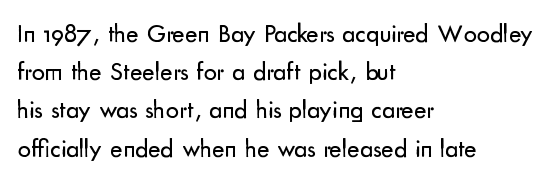
Q: Is the text bold? A: No.
Q: Is the text italic (slanted)? A: No, it is upright.
Q: Is the text underlined? A: No.
Q: How is the paragraph aligned? A: Left-aligned.
Q: Is the spacing between letters normal or unusually wide? A: Normal.
Q: Is the spacing between lines tight, normal or loose? A: Normal.
